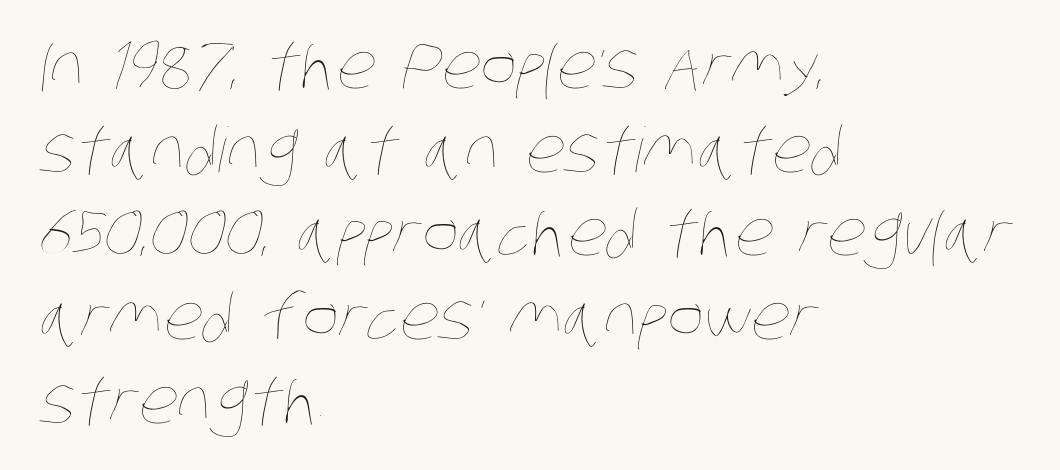
{"bold": "no", "weight": "thin", "width": "condensed", "stroke_contrast": "low", "x_height": "large", "monospaced": "no", "underline": "no", "align": "left", "line_spacing": "normal", "line_spacing_ratio": 1.35, "letter_spacing": "normal", "letter_spacing_em": 0.0, "glyph_px": 62}
